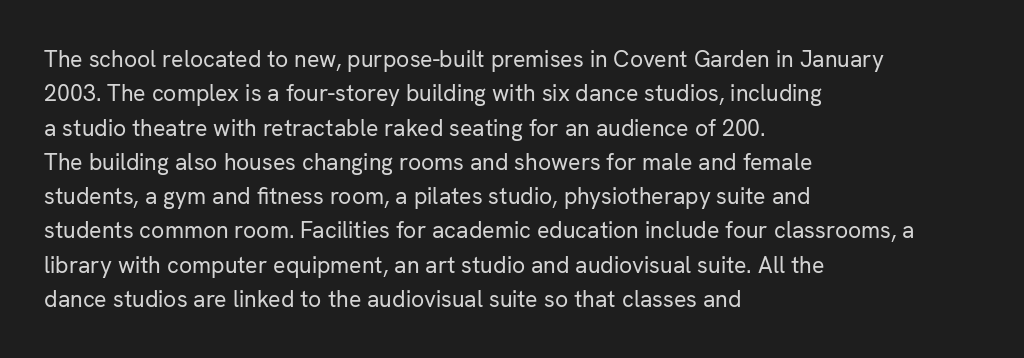
{"italic": "no", "bold": "no", "underline": "no", "align": "left", "line_spacing": "normal", "line_spacing_ratio": 1.49, "letter_spacing": "normal", "letter_spacing_em": 0.0, "glyph_px": 23}
